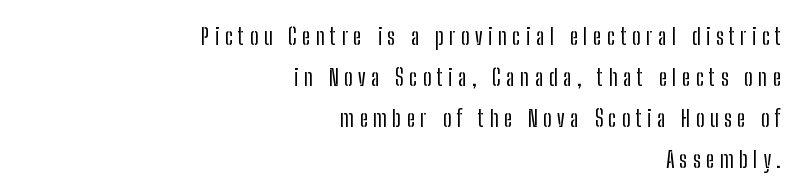
Every stem runs plumb, perpendicular to the baseline. Compared with typical body copy, the letter spacing here is much looser. Compared with a flush-left layout, this one pins lines to the opposite, right side. Check under the words: just untouched page.
